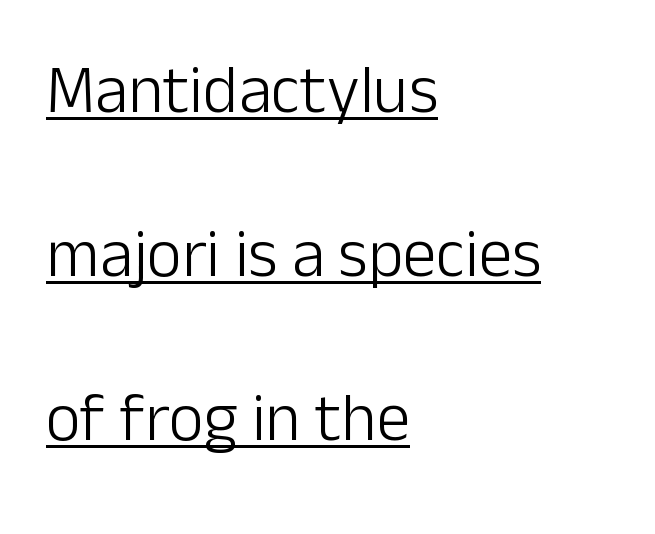
The image shows 67 px light sans-serif type, upright; set left-aligned, loose line spacing (2.45x), normal letter spacing, underlined; low stroke contrast and a medium x-height.
